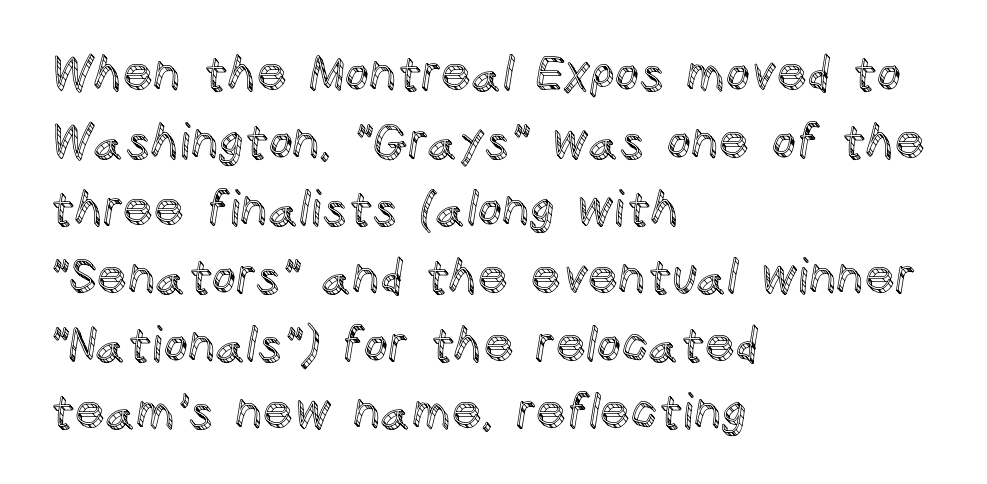
Q: Is the text italic (slanted)? A: Yes.
Q: Is the text underlined? A: No.
Q: How is the paragraph aligned? A: Left-aligned.
Q: Is the spacing between letters normal or unusually wide? A: Normal.
Q: Is the spacing between lines tight, normal or loose? A: Normal.
Q: Width (condensed, normal, or wide)? A: Normal.
Q: x-height? A: Large.
Q: Monospaced? A: No.
